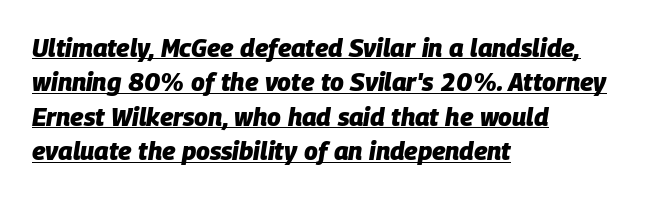
You can tell it's italic because the verticals aren't actually vertical. The glyphs have the mass of a bold cut. A typesetter would call this zero additional tracking. The typesetter has applied underlining to the passage shown. This block has exactly the height ordinary leading produces. Reading down the block, your eye returns to a fixed left position each line.
